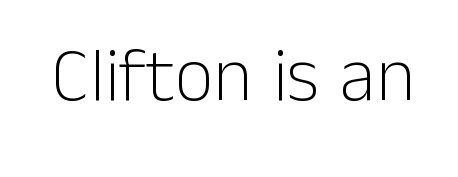
The image shows 75 px light sans-serif type, upright; set normal letter spacing, not underlined; low stroke contrast and a medium x-height.
